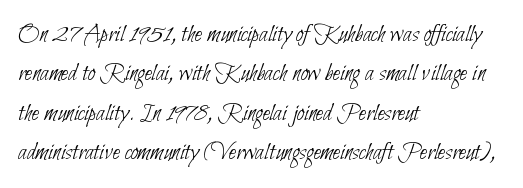
Baseline-to-baseline distance is the conventional proportion of letter height. Ink coverage per letter is moderate at most. Clear beneath every line of the passage. Is the letter spacing exaggerated? No — it looks like the ordinary default.
